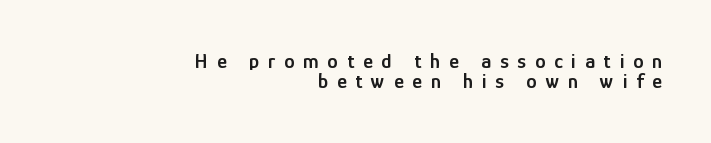
{"italic": "no", "bold": "semi", "underline": "no", "align": "right", "line_spacing": "tight", "line_spacing_ratio": 0.96, "letter_spacing": "wide", "letter_spacing_em": 0.42, "glyph_px": 21}
